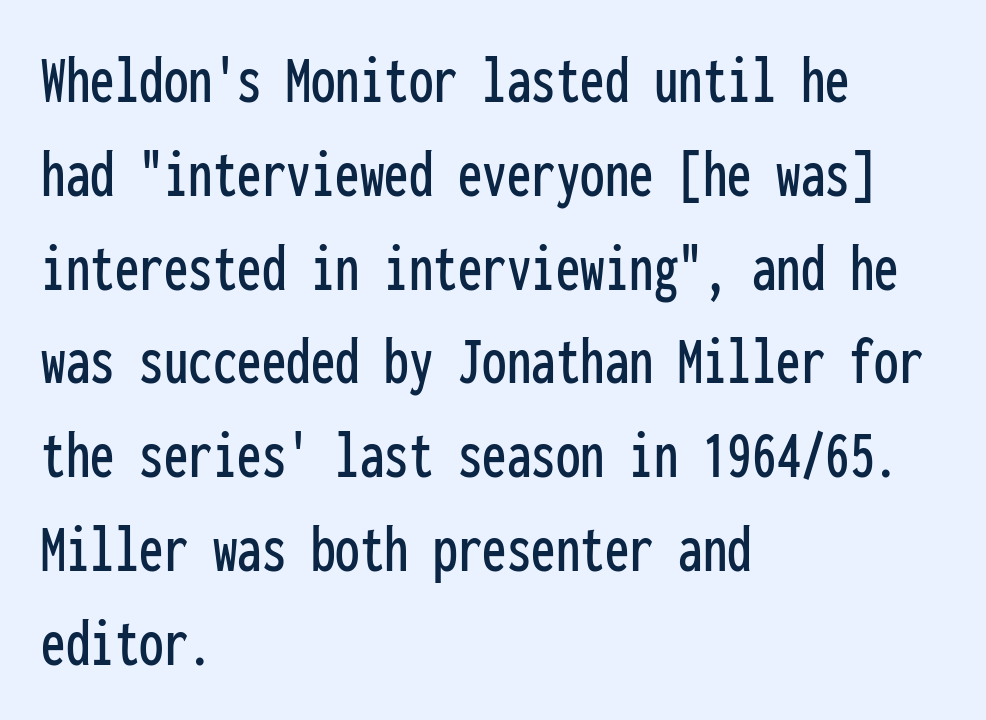
Q: Is the text italic (slanted)? A: No, it is upright.
Q: Is the typeface a serif or a sans-serif typeface? A: Sans-serif.
Q: Is the text underlined? A: No.
Q: How is the paragraph aligned? A: Left-aligned.
Q: Is the spacing between letters normal or unusually wide? A: Normal.
Q: Is the spacing between lines tight, normal or loose? A: Normal.
Q: Width (condensed, normal, or wide)? A: Condensed.
Q: Stroke contrast? A: Low.
Q: x-height? A: Medium.
Q: Monospaced? A: Yes.
